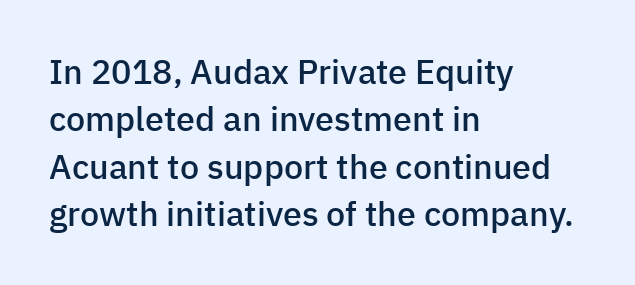
Q: Is the text bold? A: Semi-bold.
Q: Is the text italic (slanted)? A: No, it is upright.
Q: Is the typeface a serif or a sans-serif typeface? A: Sans-serif.
Q: Is the text underlined? A: No.
Q: How is the paragraph aligned? A: Left-aligned.
Q: Is the spacing between letters normal or unusually wide? A: Normal.
Q: Is the spacing between lines tight, normal or loose? A: Normal.
Q: Width (condensed, normal, or wide)? A: Normal.
Q: Stroke contrast? A: Low.
Q: x-height? A: Medium.
Q: Monospaced? A: No.
